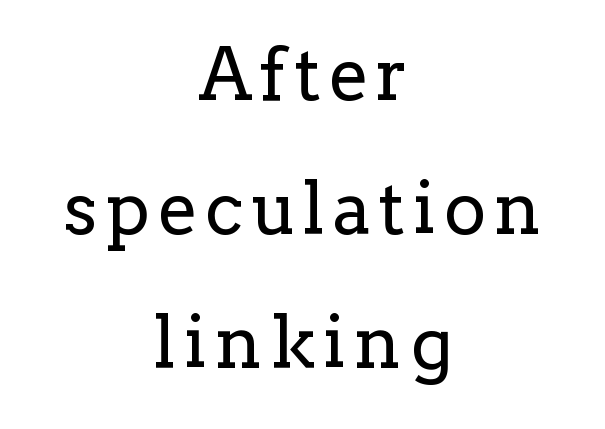
Stroke mass is kept to a normal reading level or below. Notice how the passage keeps no hard edge, just a central spine. Think of a printed novel: that variable character pitch is what you see here. Check the space under the baseline: it is left empty. Posture: straight, roman, zero tilt.
